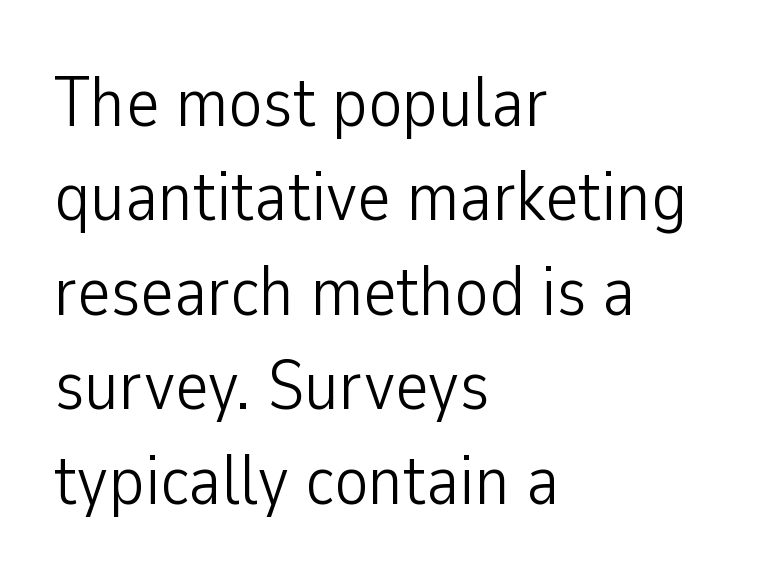
{"serif": "no", "italic": "no", "bold": "no", "weight": "light", "width": "condensed", "stroke_contrast": "low", "x_height": "medium", "monospaced": "no", "underline": "no", "align": "left", "line_spacing": "normal", "line_spacing_ratio": 1.33, "letter_spacing": "normal", "letter_spacing_em": 0.0, "glyph_px": 71}
